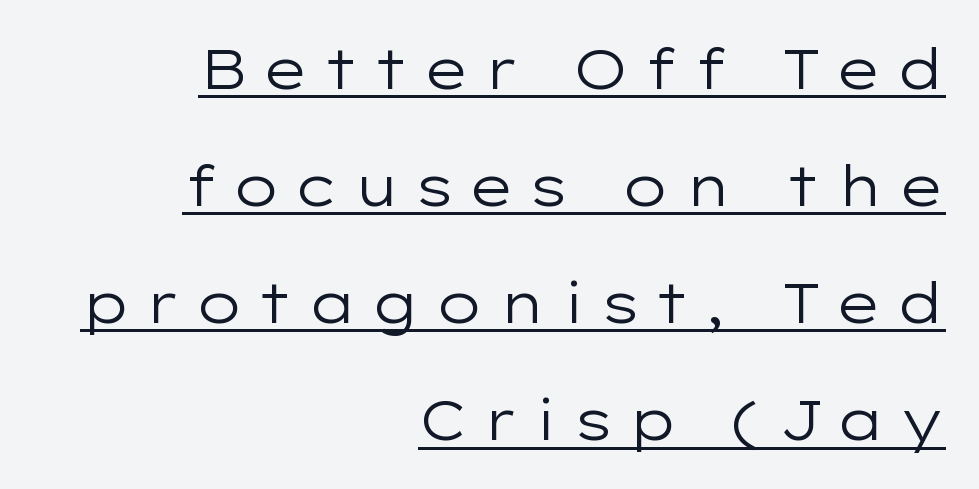
{"serif": "no", "italic": "no", "bold": "no", "weight": "regular", "width": "wide", "stroke_contrast": "low", "x_height": "medium", "monospaced": "no", "underline": "yes", "align": "right", "line_spacing": "loose", "line_spacing_ratio": 2.13, "letter_spacing": "wide", "letter_spacing_em": 0.25, "glyph_px": 55}
